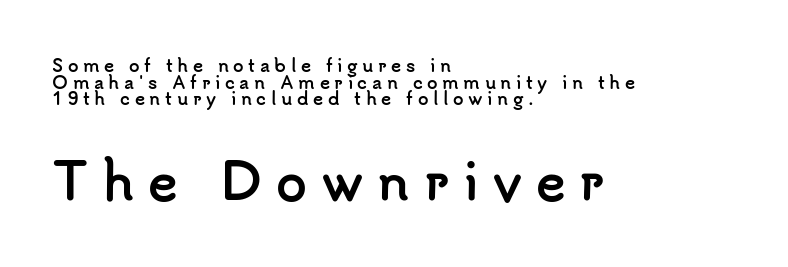
Q: Is the text bold? A: Yes.
Q: Is the text italic (slanted)? A: No, it is upright.
Q: Is the typeface a serif or a sans-serif typeface? A: Sans-serif.
Q: Is the text underlined? A: No.
Q: How is the paragraph aligned? A: Left-aligned.
Q: Is the spacing between letters normal or unusually wide? A: Unusually wide.
Q: Is the spacing between lines tight, normal or loose? A: Tight.
Q: Which block of text is set in a larger size, the first (top) or the second (bottom)? A: The second (bottom) one.
Q: Width (condensed, normal, or wide)? A: Normal.
Q: Stroke contrast? A: Low.
Q: x-height? A: Small.
Q: Monospaced? A: No.
